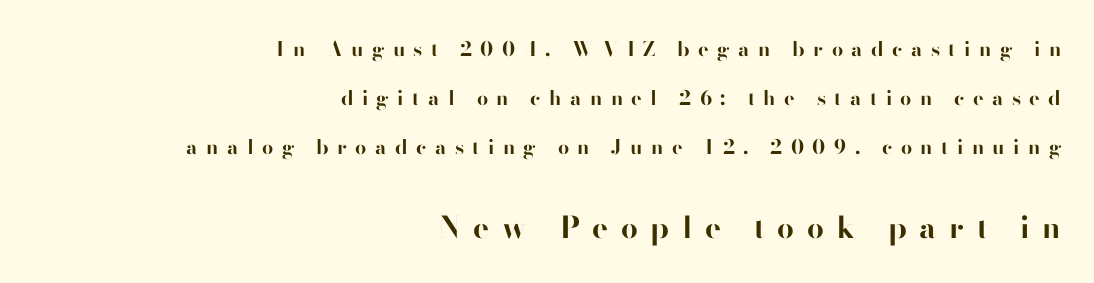
{"serif": "no", "italic": "no", "bold": "yes", "weight": "bold", "width": "normal", "stroke_contrast": "high", "x_height": "small", "monospaced": "no", "underline": "no", "align": "right", "line_spacing": "loose", "line_spacing_ratio": 2.45, "letter_spacing": "wide", "letter_spacing_em": 0.42, "larger_block": "second", "size_ratio": 1.5, "glyph_px": 30}
